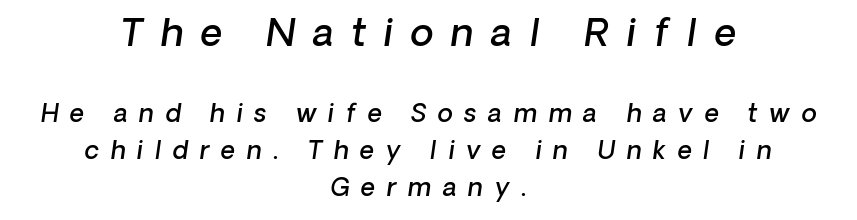
Q: Is the text bold? A: Semi-bold.
Q: Is the typeface a serif or a sans-serif typeface? A: Sans-serif.
Q: Is the text underlined? A: No.
Q: How is the paragraph aligned? A: Centered.
Q: Is the spacing between letters normal or unusually wide? A: Unusually wide.
Q: Is the spacing between lines tight, normal or loose? A: Normal.
Q: Which block of text is set in a larger size, the first (top) or the second (bottom)? A: The first (top) one.
Q: Width (condensed, normal, or wide)? A: Normal.
Q: Stroke contrast? A: Low.
Q: x-height? A: Medium.
Q: Monospaced? A: No.
